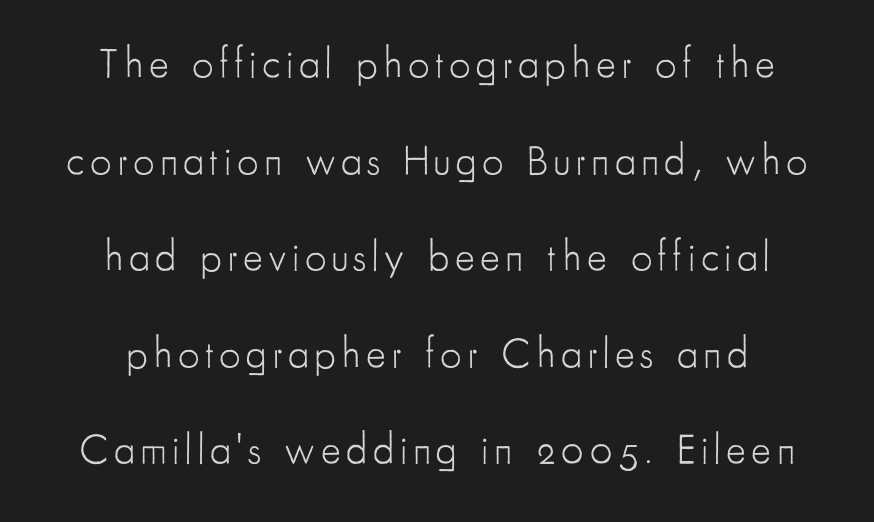
If you drew a line through each stem, it would be perfectly vertical. Baseline-to-baseline distance is far greater than the letter height. Nothing sits at the stroke ends, so this counts as sans-serif. Any mark beneath the type? The region is blank.
